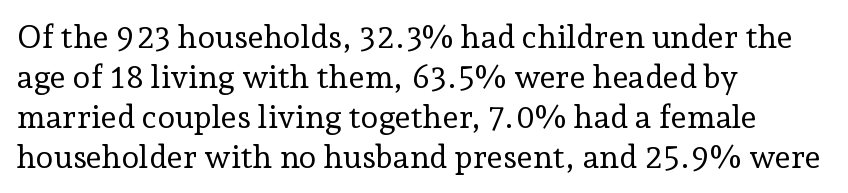
{"serif": "yes", "italic": "no", "bold": "no", "weight": "regular", "width": "normal", "stroke_contrast": "low", "x_height": "medium", "monospaced": "no", "underline": "no", "align": "left", "line_spacing": "normal", "line_spacing_ratio": 1.25, "letter_spacing": "normal", "letter_spacing_em": 0.0, "glyph_px": 32}
